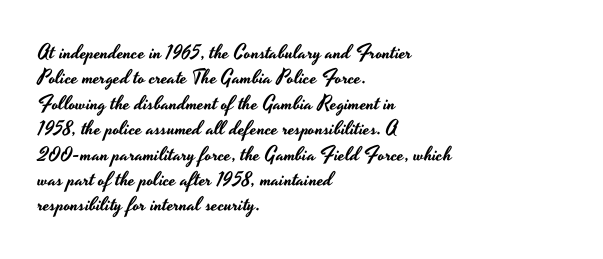
The image shows 20 px text type; set left-aligned, normal line spacing (1.27x), normal letter spacing, not underlined.
